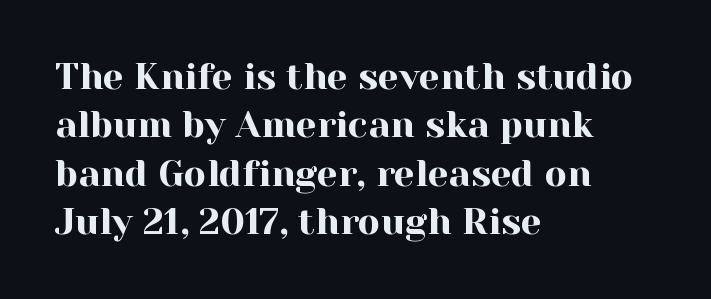
Character widths vary here, with narrow letters taking less room than wide ones. How would I describe the line gaps? Plain and ordinary. In CSS terms this would be text-align: left. Typographically, this falls in the serif category. Students, note that the glyphs here touch the page at normal intervals. Every stem runs plumb, perpendicular to the baseline.
